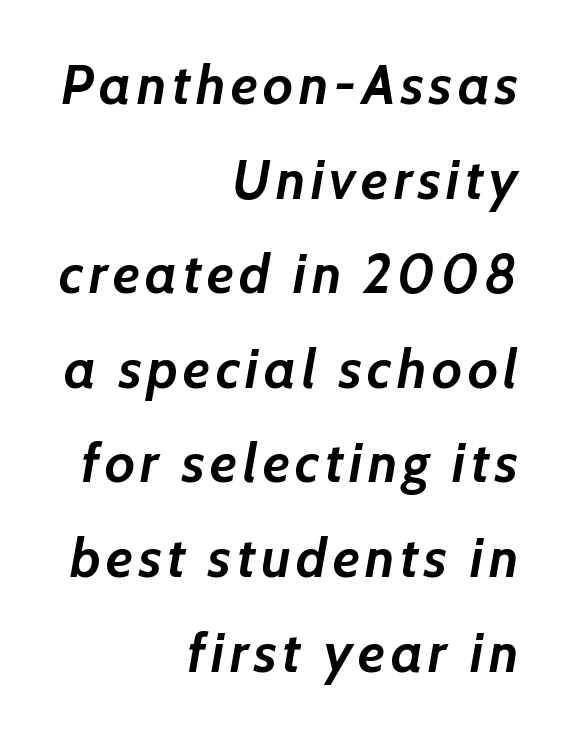
The specimen reads as italic at a glance. Varying glyph widths throughout — classic text-font behaviour. The strip under each line holds only bare page. Does the weight exceed regular? Yes, all the way to bold.
